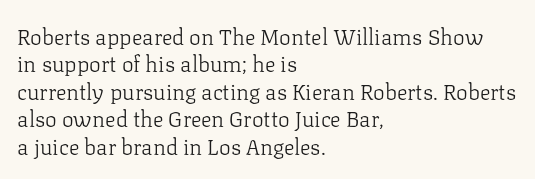
Counters stay open thanks to moderate or lighter strokes. All the whitespace from short lines collects on the right. Normally led — the rows are evenly, conventionally spaced. The glyphs are unaccompanied by any horizontal stroke below them.
